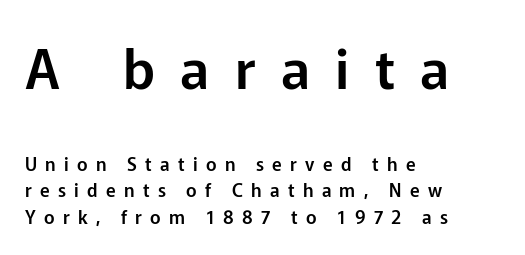
Nope, not italic — everything's standing straight. Lines of text with bare space underneath. Look at the bottom of the vertical strokes: they stop flat, with no serifs. Size hierarchy here favors the leading block over the trailing one. This sample is left-justified, so line endings fall wherever the words run out. Each letter keeps its own natural width here, so spacing adapts to shape.
